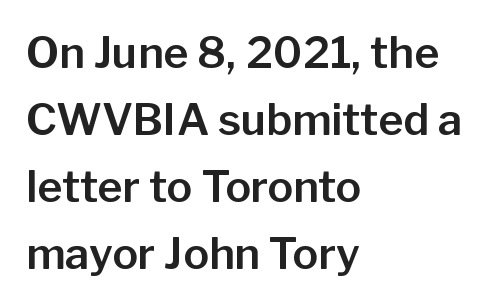
{"serif": "no", "italic": "no", "width": "normal", "stroke_contrast": "low", "x_height": "medium", "monospaced": "no", "underline": "no", "align": "left", "line_spacing": "normal", "line_spacing_ratio": 1.56, "letter_spacing": "normal", "letter_spacing_em": 0.0, "glyph_px": 43}
